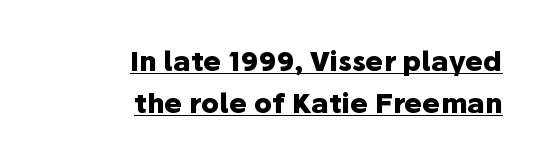
{"italic": "no", "bold": "yes", "underline": "yes", "align": "right", "line_spacing": "normal", "line_spacing_ratio": 1.55, "letter_spacing": "normal", "letter_spacing_em": 0.0, "glyph_px": 27}
